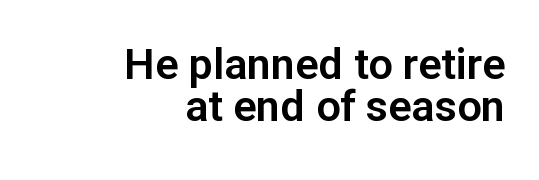
Q: Is the text italic (slanted)? A: No, it is upright.
Q: Is the typeface a serif or a sans-serif typeface? A: Sans-serif.
Q: Is the text underlined? A: No.
Q: How is the paragraph aligned? A: Right-aligned.
Q: Is the spacing between letters normal or unusually wide? A: Normal.
Q: Is the spacing between lines tight, normal or loose? A: Tight.
Q: Width (condensed, normal, or wide)? A: Normal.
Q: Stroke contrast? A: Low.
Q: x-height? A: Medium.
Q: Monospaced? A: No.
